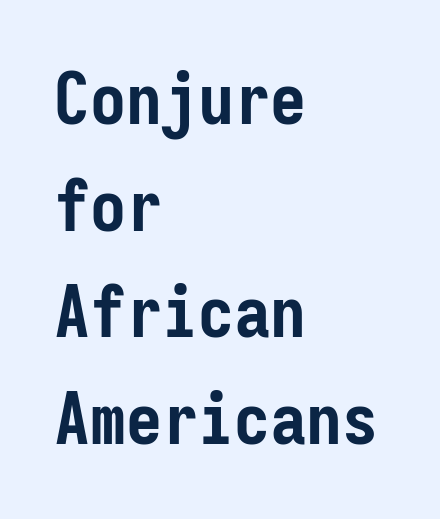
Q: Is the text bold? A: Yes.
Q: Is the text italic (slanted)? A: No, it is upright.
Q: Is the typeface a serif or a sans-serif typeface? A: Sans-serif.
Q: Is the text underlined? A: No.
Q: How is the paragraph aligned? A: Left-aligned.
Q: Is the spacing between letters normal or unusually wide? A: Normal.
Q: Is the spacing between lines tight, normal or loose? A: Normal.
Q: Width (condensed, normal, or wide)? A: Condensed.
Q: Stroke contrast? A: Low.
Q: x-height? A: Medium.
Q: Monospaced? A: Yes.
